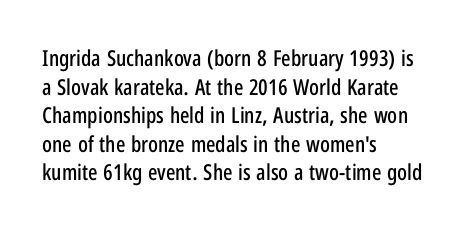
Q: Is the text italic (slanted)? A: No, it is upright.
Q: Is the text underlined? A: No.
Q: How is the paragraph aligned? A: Left-aligned.
Q: Is the spacing between letters normal or unusually wide? A: Normal.
Q: Is the spacing between lines tight, normal or loose? A: Normal.
